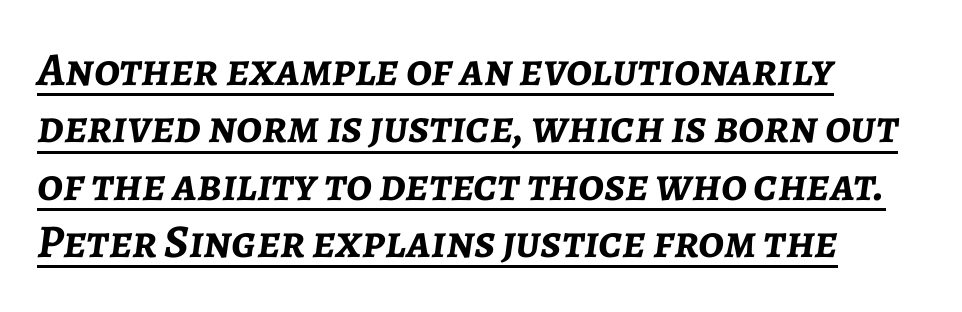
Q: Is the text bold? A: Yes.
Q: Is the text italic (slanted)? A: Yes, it leans right by about 7 degrees.
Q: Is the text underlined? A: Yes.
Q: How is the paragraph aligned? A: Left-aligned.
Q: Is the spacing between letters normal or unusually wide? A: Normal.
Q: Width (condensed, normal, or wide)? A: Normal.
Q: Stroke contrast? A: Low.
Q: x-height? A: Medium.
Q: Monospaced? A: No.
